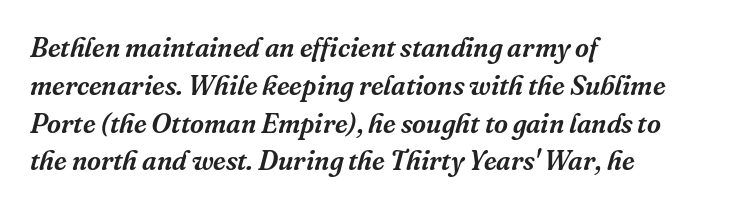
Q: Is the text italic (slanted)? A: Yes, it leans right by about 16 degrees.
Q: Is the text underlined? A: No.
Q: How is the paragraph aligned? A: Left-aligned.
Q: Is the spacing between letters normal or unusually wide? A: Normal.
Q: Is the spacing between lines tight, normal or loose? A: Normal.
